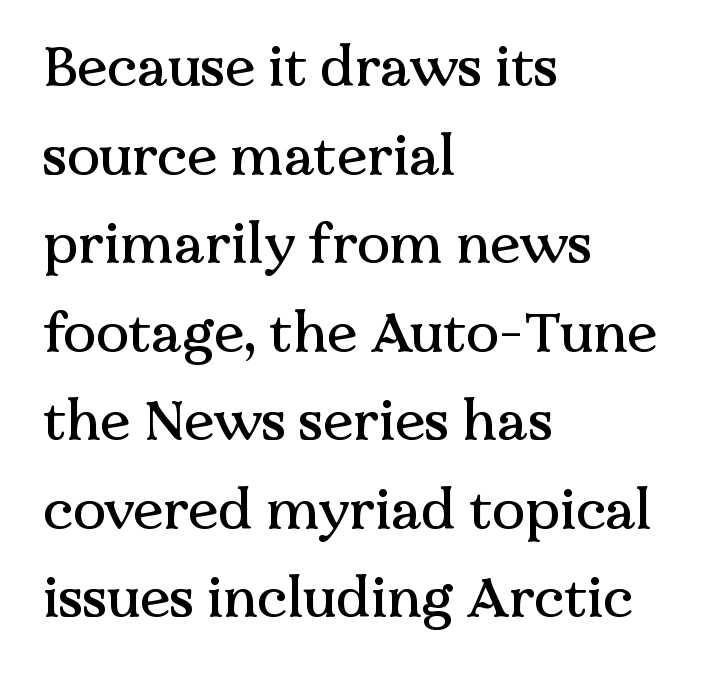
The image shows 55 px serif type, upright; set left-aligned, normal line spacing (1.61x), normal letter spacing, not underlined; medium stroke contrast and a medium x-height.
